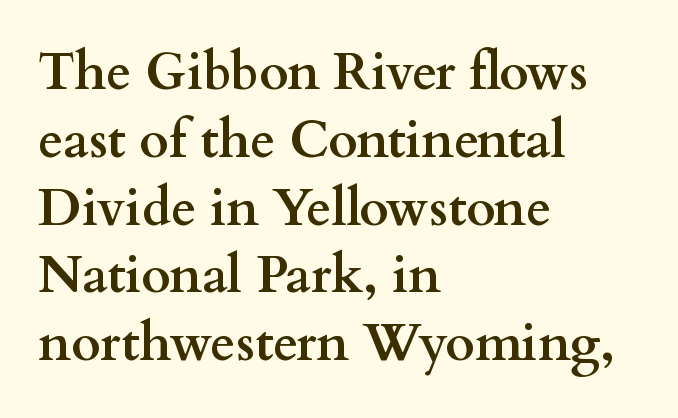
{"serif": "yes", "italic": "no", "bold": "yes", "weight": "semibold", "width": "wide", "stroke_contrast": "medium", "x_height": "small", "monospaced": "no", "underline": "no", "align": "left", "line_spacing": "normal", "line_spacing_ratio": 1.33, "letter_spacing": "normal", "letter_spacing_em": 0.0, "glyph_px": 51}
